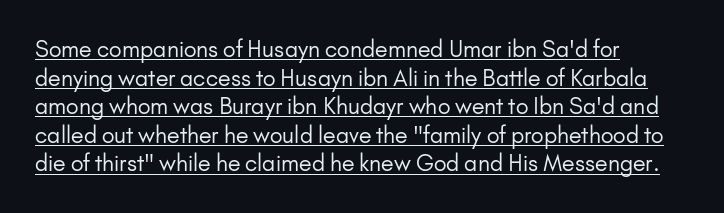
Students, observe the line beneath the letters — that is underlining. Line starts are locked; line ends wander. The vertical gap from one line to the next is medium. The lettering holds an erect, upright posture throughout. The passage shown has conventional tracking throughout. The letters look calm and open, with moderate or lighter stems.
